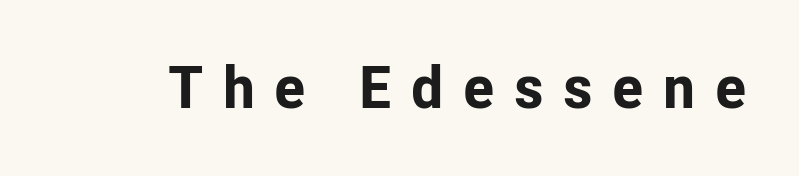
A clean baseline with only descenders dipping below it. A typesetter would mark this as roman, not italic. The face used here has the dense, thick strokes of a bold. Short note: letters widely spaced.
